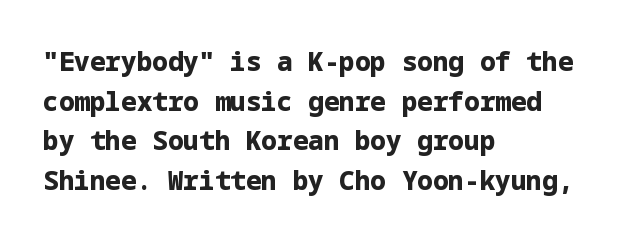
{"italic": "no", "bold": "yes", "underline": "no", "align": "left", "line_spacing": "normal", "line_spacing_ratio": 1.52, "letter_spacing": "normal", "letter_spacing_em": 0.0, "glyph_px": 26}
